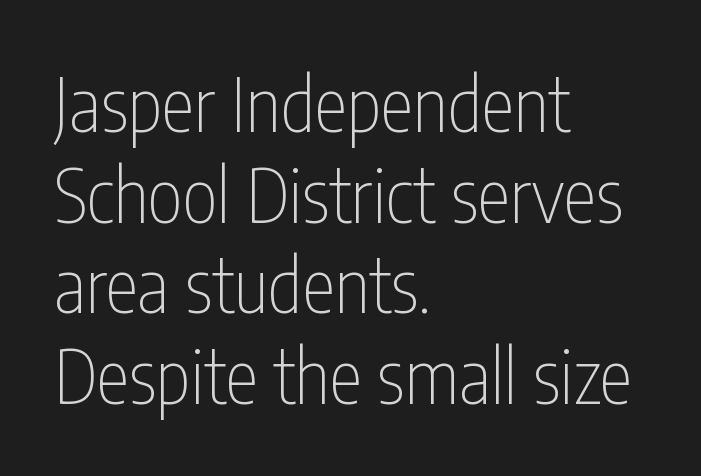
The image shows 75 px thin, condensed sans-serif type, upright; set left-aligned, line spacing 1.21x, normal letter spacing, not underlined; low stroke contrast and a medium x-height.
